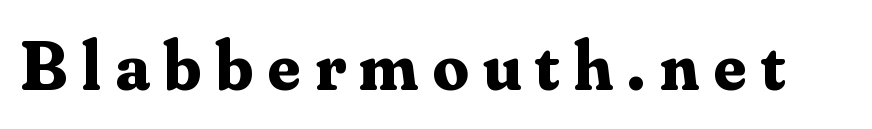
{"serif": "yes", "italic": "no", "bold": "yes", "weight": "bold", "width": "normal", "stroke_contrast": "medium", "x_height": "small", "monospaced": "no", "underline": "no", "letter_spacing": "wide", "letter_spacing_em": 0.2, "glyph_px": 71}
